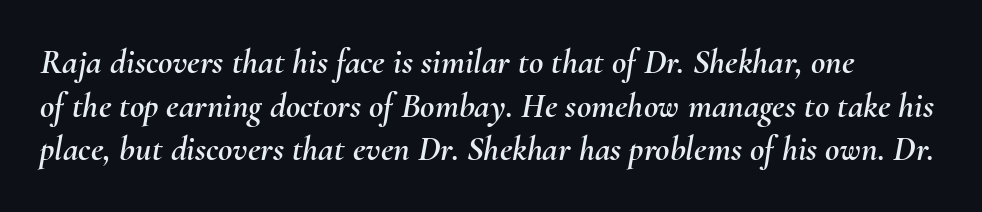
Q: Is the text italic (slanted)? A: Yes, it leans right by about 10 degrees.
Q: Is the text underlined? A: No.
Q: Is the spacing between letters normal or unusually wide? A: Normal.
Q: Is the spacing between lines tight, normal or loose? A: Normal.
Q: Width (condensed, normal, or wide)? A: Normal.
Q: Stroke contrast? A: Medium.
Q: x-height? A: Small.
Q: Monospaced? A: No.
